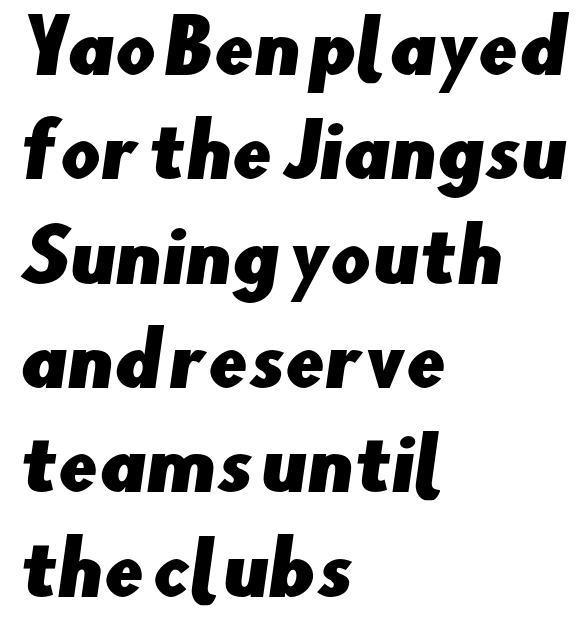
Q: Is the typeface a serif or a sans-serif typeface? A: Sans-serif.
Q: Is the text underlined? A: No.
Q: How is the paragraph aligned? A: Left-aligned.
Q: Is the spacing between letters normal or unusually wide? A: Normal.
Q: Is the spacing between lines tight, normal or loose? A: Normal.
Q: Width (condensed, normal, or wide)? A: Normal.
Q: Stroke contrast? A: Low.
Q: x-height? A: Small.
Q: Monospaced? A: No.
